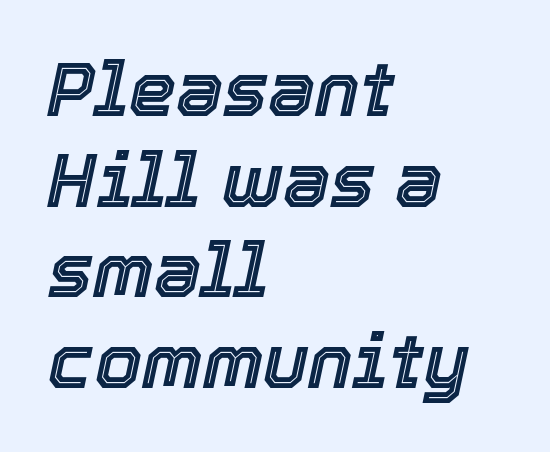
Q: Is the text italic (slanted)? A: Yes, it leans right by about 12 degrees.
Q: Is the text underlined? A: No.
Q: How is the paragraph aligned? A: Left-aligned.
Q: Is the spacing between letters normal or unusually wide? A: Normal.
Q: Width (condensed, normal, or wide)? A: Normal.
Q: x-height? A: Medium.
Q: Monospaced? A: No.
